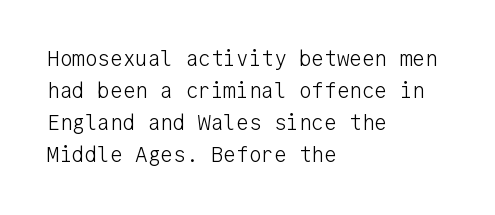
The image shows 21 px text type, upright; set left-aligned, normal line spacing (1.53x), normal letter spacing, not underlined.
